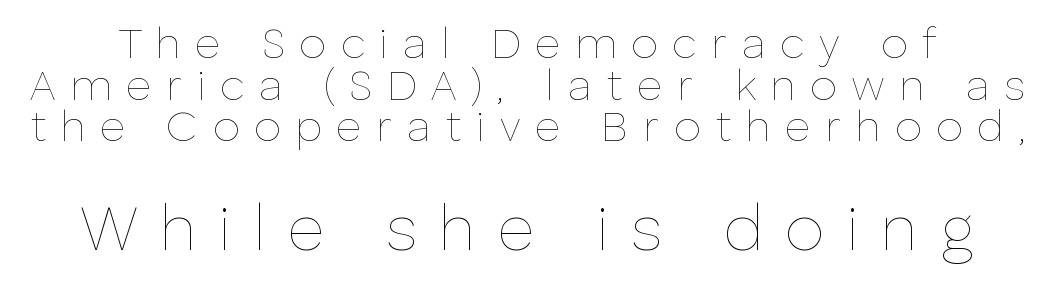
{"italic": "no", "bold": "no", "weight": "thin", "width": "normal", "stroke_contrast": "low", "x_height": "medium", "monospaced": "no", "underline": "no", "line_spacing": "tight", "line_spacing_ratio": 0.97, "letter_spacing": "wide", "letter_spacing_em": 0.34, "larger_block": "second", "size_ratio": 1.49, "glyph_px": 64}
